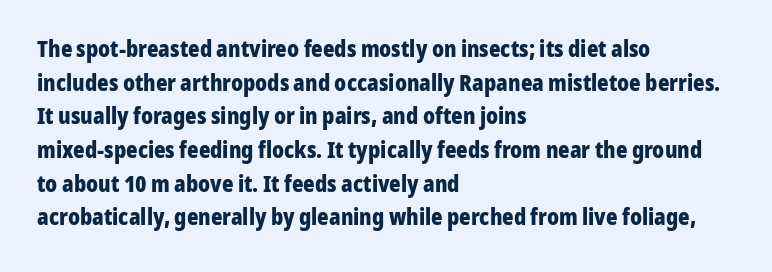
{"italic": "no", "bold": "yes", "underline": "no", "align": "left", "line_spacing": "normal", "line_spacing_ratio": 1.53, "letter_spacing": "normal", "letter_spacing_em": 0.0, "glyph_px": 22}
